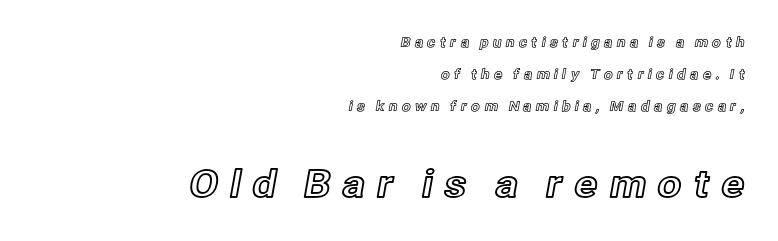
{"width": "normal", "x_height": "medium", "monospaced": "no", "underline": "no", "align": "right", "line_spacing": "loose", "line_spacing_ratio": 2.3, "letter_spacing": "wide", "letter_spacing_em": 0.28, "larger_block": "second", "size_ratio": 2.71, "glyph_px": 38}
